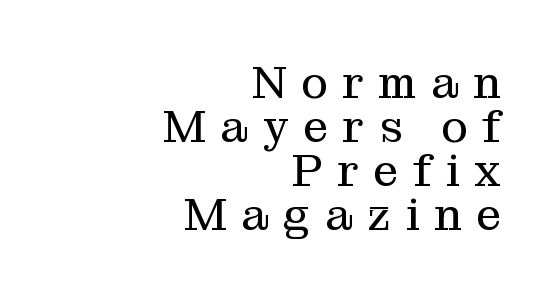
{"serif": "yes", "italic": "no", "bold": "no", "weight": "regular", "width": "normal", "stroke_contrast": "medium", "x_height": "medium", "monospaced": "no", "underline": "no", "align": "right", "line_spacing": "tight", "line_spacing_ratio": 0.98, "letter_spacing": "wide", "letter_spacing_em": 0.32, "glyph_px": 45}
